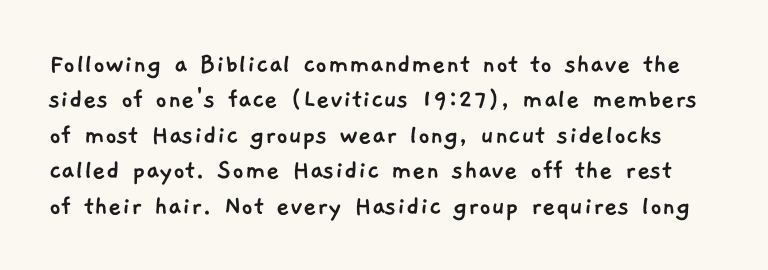
Q: Is the typeface a serif or a sans-serif typeface? A: Sans-serif.
Q: Is the text underlined? A: No.
Q: Is the spacing between letters normal or unusually wide? A: Normal.
Q: Width (condensed, normal, or wide)? A: Normal.
Q: Stroke contrast? A: Low.
Q: x-height? A: Medium.
Q: Monospaced? A: No.
